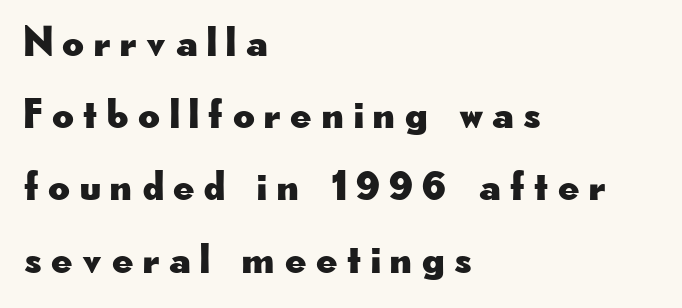
Q: Is the text italic (slanted)? A: No, it is upright.
Q: Is the typeface a serif or a sans-serif typeface? A: Sans-serif.
Q: Is the text underlined? A: No.
Q: How is the paragraph aligned? A: Left-aligned.
Q: Is the spacing between letters normal or unusually wide? A: Unusually wide.
Q: Width (condensed, normal, or wide)? A: Wide.
Q: Stroke contrast? A: Low.
Q: x-height? A: Small.
Q: Monospaced? A: No.
